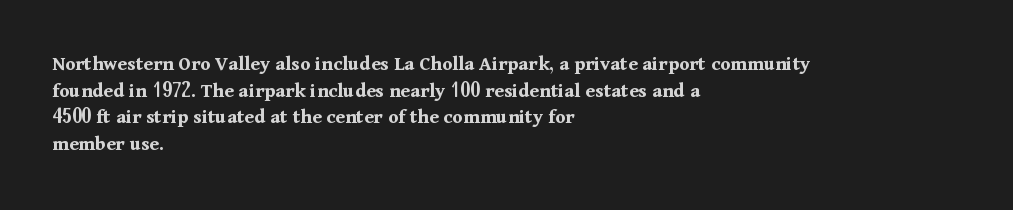
The image shows 21 px bold type, upright; set left-aligned, normal line spacing (1.27x), normal letter spacing, not underlined.
